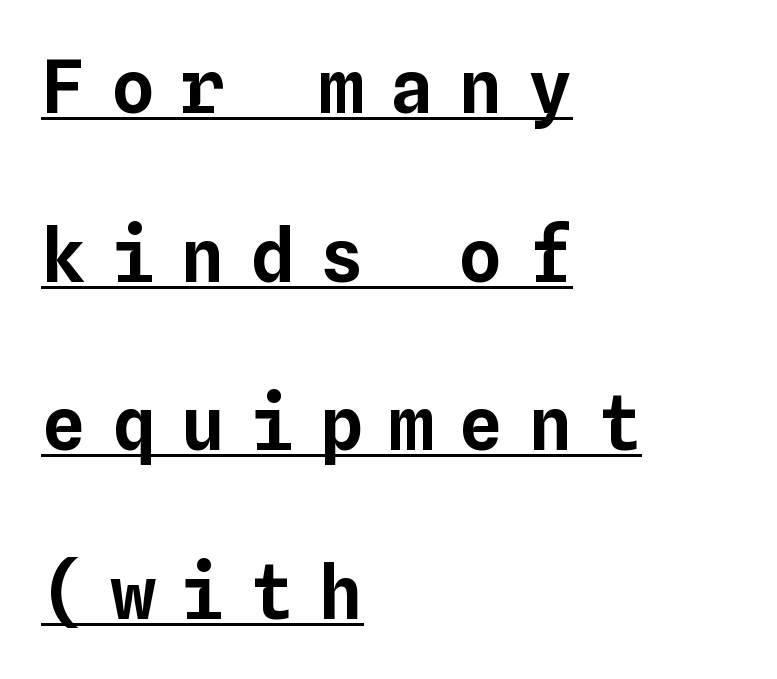
Q: Is the text italic (slanted)? A: No, it is upright.
Q: Is the text underlined? A: Yes.
Q: How is the paragraph aligned? A: Left-aligned.
Q: Is the spacing between letters normal or unusually wide? A: Unusually wide.
Q: Is the spacing between lines tight, normal or loose? A: Loose.
Q: Width (condensed, normal, or wide)? A: Normal.
Q: Stroke contrast? A: Low.
Q: x-height? A: Medium.
Q: Monospaced? A: Yes.
